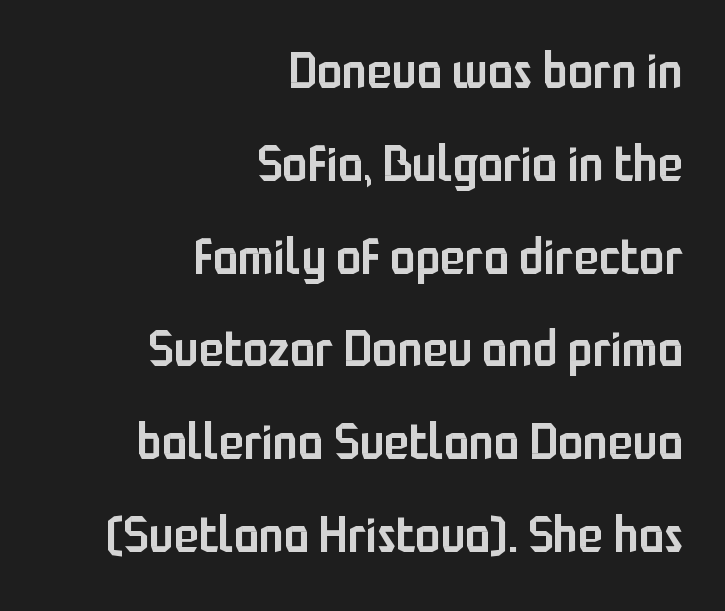
{"serif": "no", "italic": "no", "bold": "semi", "weight": "semibold", "width": "condensed", "stroke_contrast": "low", "x_height": "medium", "monospaced": "no", "underline": "no", "align": "right", "line_spacing_ratio": 1.82, "letter_spacing": "normal", "letter_spacing_em": 0.0, "glyph_px": 51}
